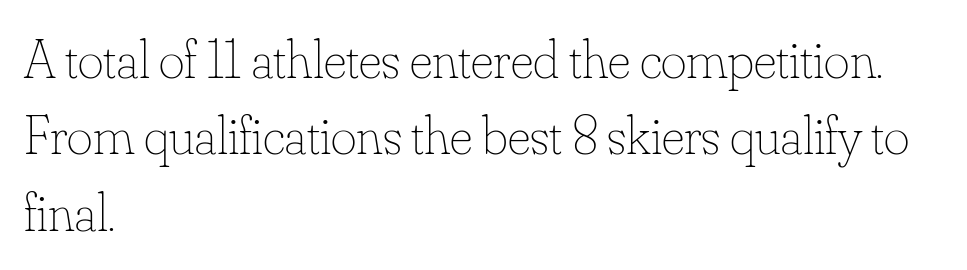
{"italic": "no", "bold": "no", "weight": "thin", "width": "normal", "stroke_contrast": "low", "x_height": "small", "monospaced": "no", "underline": "no", "align": "left", "line_spacing": "normal", "line_spacing_ratio": 1.39, "letter_spacing": "normal", "letter_spacing_em": 0.0, "glyph_px": 55}
